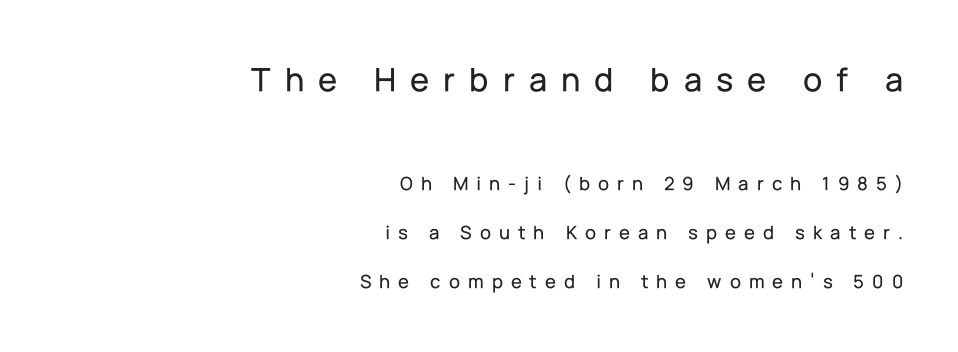
Q: Is the text italic (slanted)? A: No, it is upright.
Q: Is the typeface a serif or a sans-serif typeface? A: Sans-serif.
Q: Is the text underlined? A: No.
Q: How is the paragraph aligned? A: Right-aligned.
Q: Is the spacing between letters normal or unusually wide? A: Unusually wide.
Q: Is the spacing between lines tight, normal or loose? A: Loose.
Q: Which block of text is set in a larger size, the first (top) or the second (bottom)? A: The first (top) one.
Q: Width (condensed, normal, or wide)? A: Normal.
Q: Stroke contrast? A: Low.
Q: x-height? A: Medium.
Q: Monospaced? A: No.
